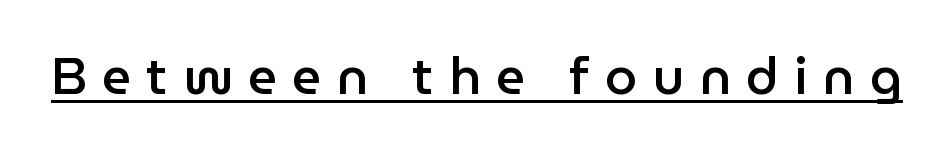
The image shows 51 px semibold sans-serif type, upright; set unusually wide letter spacing (+0.3 em), underlined; low stroke contrast and a medium x-height.
